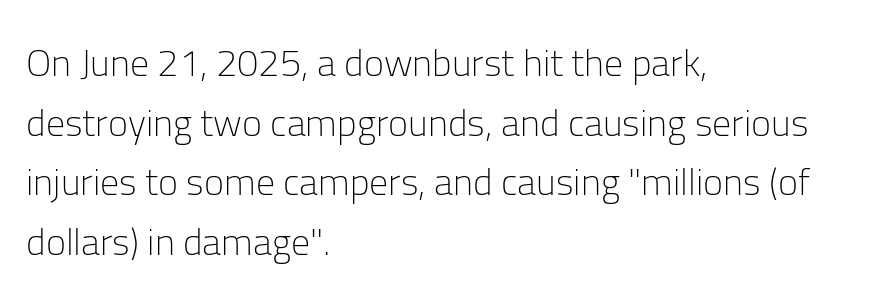
Q: Is the text bold? A: No.
Q: Is the text italic (slanted)? A: No, it is upright.
Q: Is the typeface a serif or a sans-serif typeface? A: Sans-serif.
Q: Is the text underlined? A: No.
Q: How is the paragraph aligned? A: Left-aligned.
Q: Is the spacing between letters normal or unusually wide? A: Normal.
Q: Is the spacing between lines tight, normal or loose? A: Normal.
Q: Width (condensed, normal, or wide)? A: Normal.
Q: Stroke contrast? A: Low.
Q: x-height? A: Medium.
Q: Monospaced? A: No.
